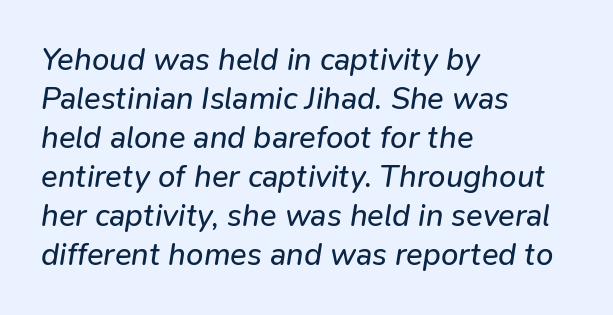
The image shows 31 px regular-weight type, italic (leaning right); set left-aligned, normal line spacing (1.26x), normal letter spacing, not underlined; low stroke contrast and a medium x-height.
